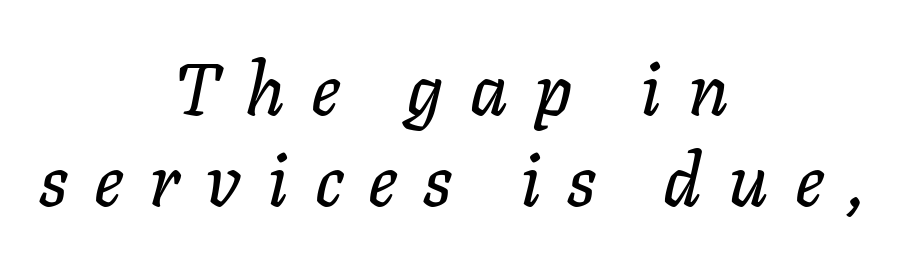
{"italic": "yes", "lean": "right", "slant_degrees": 11, "width": "normal", "stroke_contrast": "low", "x_height": "medium", "monospaced": "no", "underline": "no", "align": "center", "line_spacing_ratio": 1.24, "letter_spacing": "wide", "letter_spacing_em": 0.36, "glyph_px": 73}
